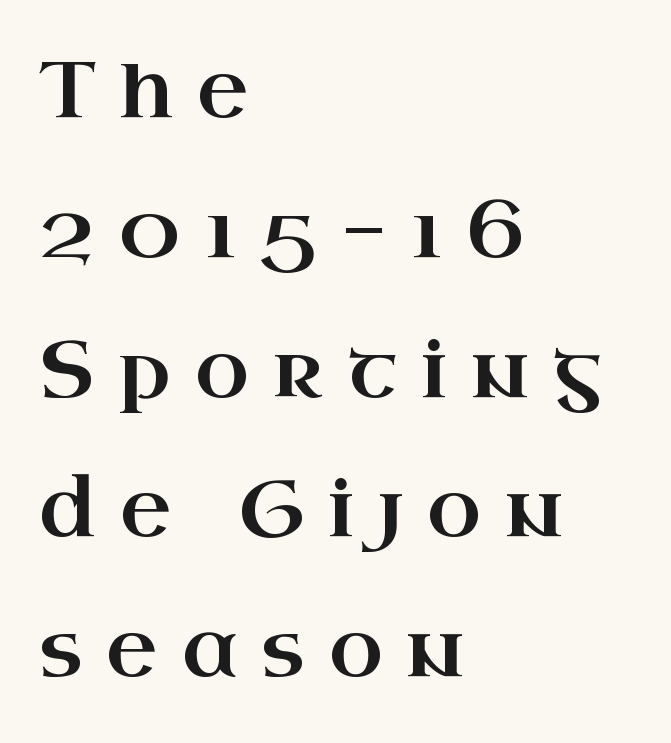
These lines are set flush left with a ragged right edge. A typesetter would label this face a serif. Upright lettering throughout. Caption: expanded tracking, letters set apart. Note the varied advance widths — an 'i' is clearly narrower than an 'm'. The baseline area is clear.
